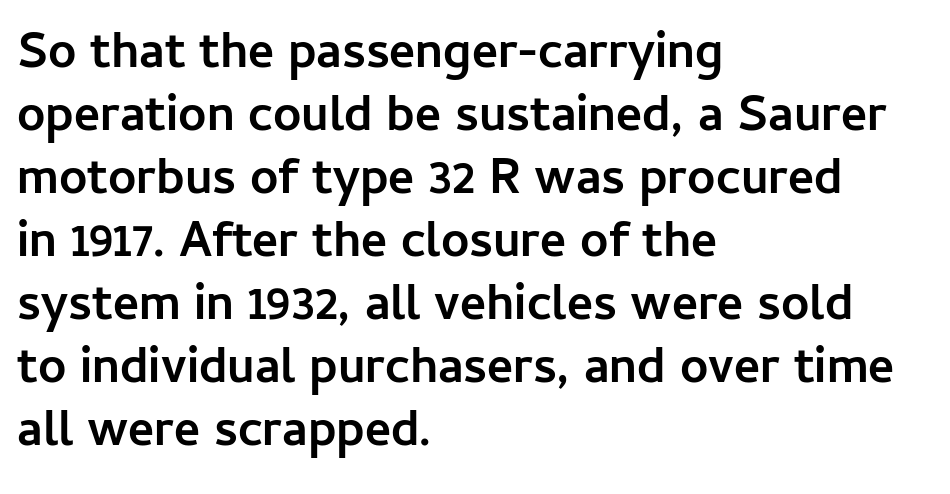
Q: Is the text bold? A: Yes.
Q: Is the text italic (slanted)? A: No, it is upright.
Q: Is the typeface a serif or a sans-serif typeface? A: Sans-serif.
Q: Is the text underlined? A: No.
Q: How is the paragraph aligned? A: Left-aligned.
Q: Is the spacing between letters normal or unusually wide? A: Normal.
Q: Is the spacing between lines tight, normal or loose? A: Normal.
Q: Width (condensed, normal, or wide)? A: Normal.
Q: Stroke contrast? A: Low.
Q: x-height? A: Medium.
Q: Monospaced? A: No.
